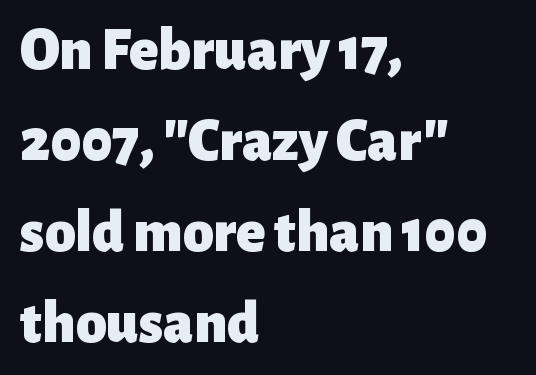
The image shows 61 px heavy sans-serif type, upright; set left-aligned, normal line spacing (1.49x), normal letter spacing, not underlined; low stroke contrast and a medium x-height.
